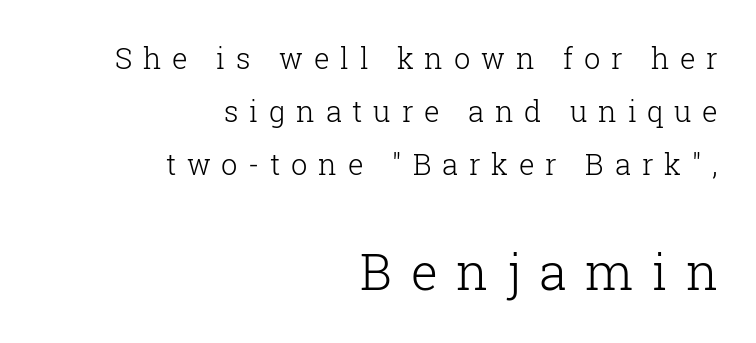
Font category for this specimen: serif. Just letters on the line, the space beneath them empty. The paragraph shown leans on its right margin. A typesetter would call this proportional, since set widths differ per character. The lower block of text is set noticeably larger than the block above it.
